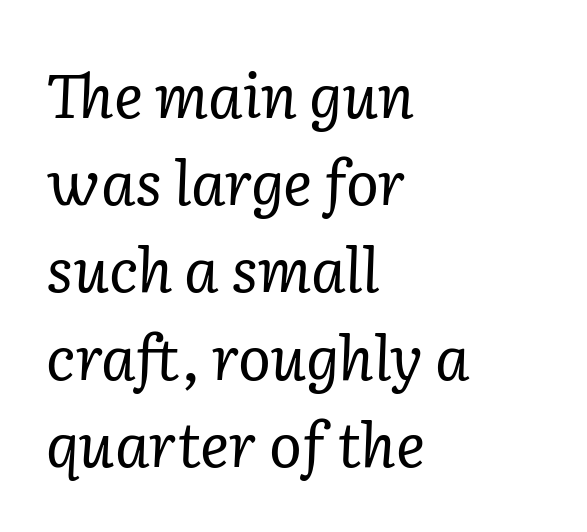
Q: Is the text bold? A: No.
Q: Is the text italic (slanted)? A: Yes, it leans right by about 2 degrees.
Q: Is the typeface a serif or a sans-serif typeface? A: Serif.
Q: Is the text underlined? A: No.
Q: How is the paragraph aligned? A: Left-aligned.
Q: Is the spacing between letters normal or unusually wide? A: Normal.
Q: Is the spacing between lines tight, normal or loose? A: Normal.
Q: Width (condensed, normal, or wide)? A: Normal.
Q: Stroke contrast? A: Low.
Q: x-height? A: Medium.
Q: Monospaced? A: No.
